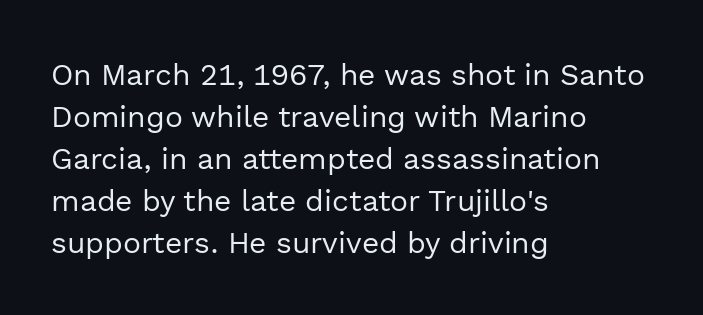
The image shows 30 px regular-weight sans-serif type, upright; set left-aligned, normal line spacing (1.4x), normal letter spacing, not underlined; a medium x-height.
